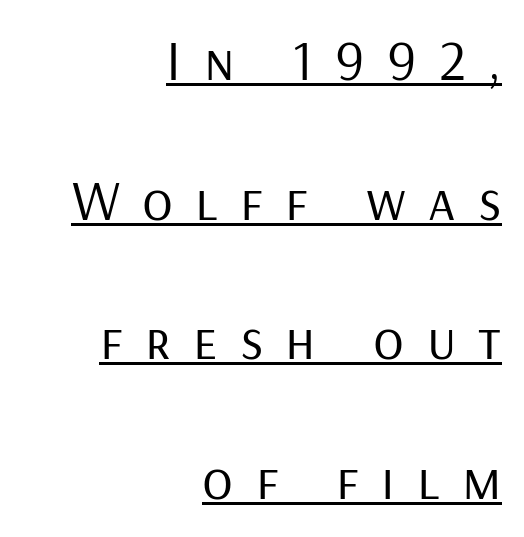
Teacher's note: observe the even right margin — that is flush-right alignment. Stroke thickness stays within the range of a standard reading face or lighter. This rendering employs a face without finishing strokes, i.e., a sans-serif. Note the varied advance widths — an 'i' is clearly narrower than an 'm'.
